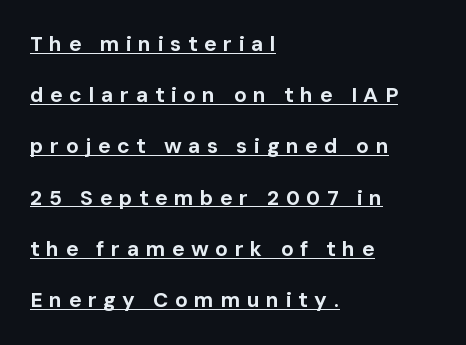
A typesetter would call this leading open, well beyond the default. The tracking reads as deliberately expanded to a designer's eye. Unlike italic type, these characters show no tilt at all. In terms of weight, the rendering is a true, heavy bold. Caption: lettering with a line underneath. This rendering uses left alignment, leaving the right contour irregular.
